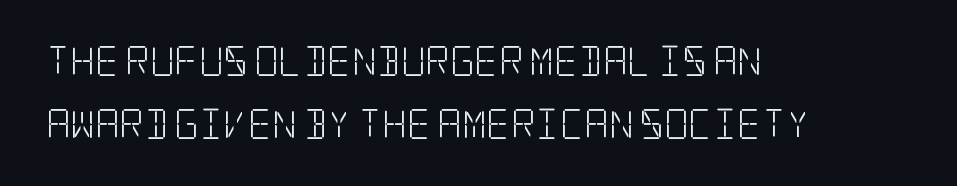
{"serif": "yes", "italic": "no", "bold": "no", "weight": "light", "width": "condensed", "stroke_contrast": "low", "x_height": "large", "underline": "no", "align": "left", "line_spacing": "loose", "line_spacing_ratio": 2.11, "letter_spacing": "normal", "letter_spacing_em": 0.0, "glyph_px": 30}
